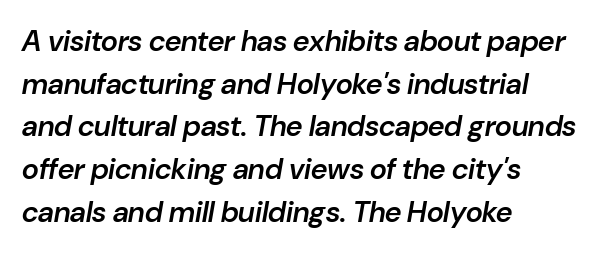
Q: Is the text bold? A: Semi-bold.
Q: Is the text italic (slanted)? A: Yes, it leans right by about 10 degrees.
Q: Is the text underlined? A: No.
Q: How is the paragraph aligned? A: Left-aligned.
Q: Is the spacing between letters normal or unusually wide? A: Normal.
Q: Is the spacing between lines tight, normal or loose? A: Normal.
Q: Width (condensed, normal, or wide)? A: Normal.
Q: Stroke contrast? A: Low.
Q: x-height? A: Medium.
Q: Monospaced? A: No.
